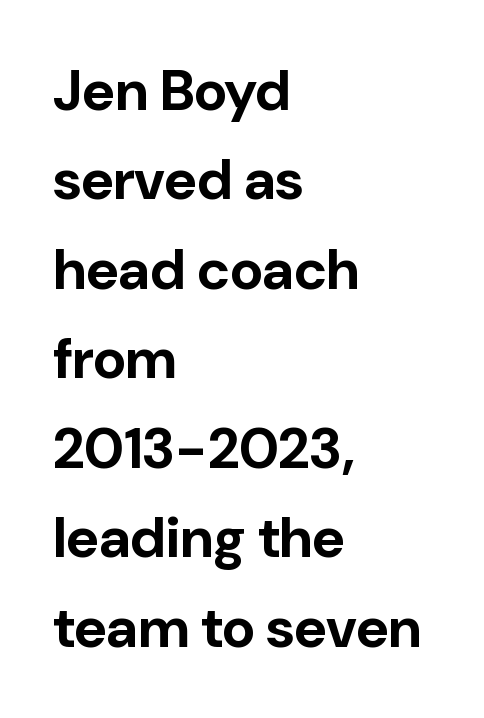
The image shows 57 px bold sans-serif type, upright; set left-aligned, normal line spacing (1.57x), normal letter spacing, not underlined; low stroke contrast and a medium x-height.
